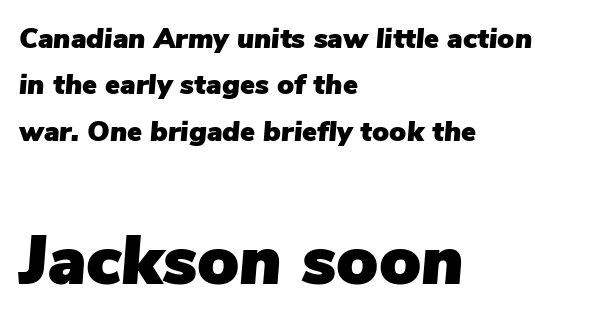
The image shows 69 px text type, italic (leaning right); set left-aligned, normal line spacing (1.66x), normal letter spacing, not underlined; the second (bottom) block is 2.46x larger; low stroke contrast and a medium x-height.
